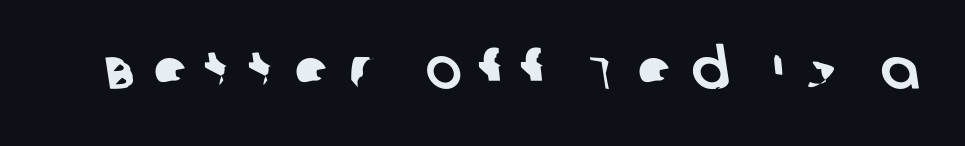
Does the type have serifs? No, each stem ends abruptly. These lines are rendered in a variable-pitch font. The foot of each line stays bare and open. There is plenty of visible air inserted between adjacent glyphs.
